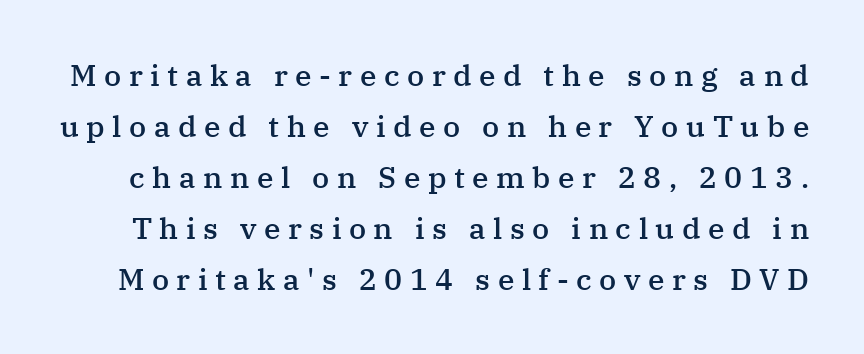
The image shows 30 px semibold serif type, upright; set normal line spacing (1.7x), unusually wide letter spacing (+0.25 em), not underlined; medium stroke contrast and a medium x-height.
